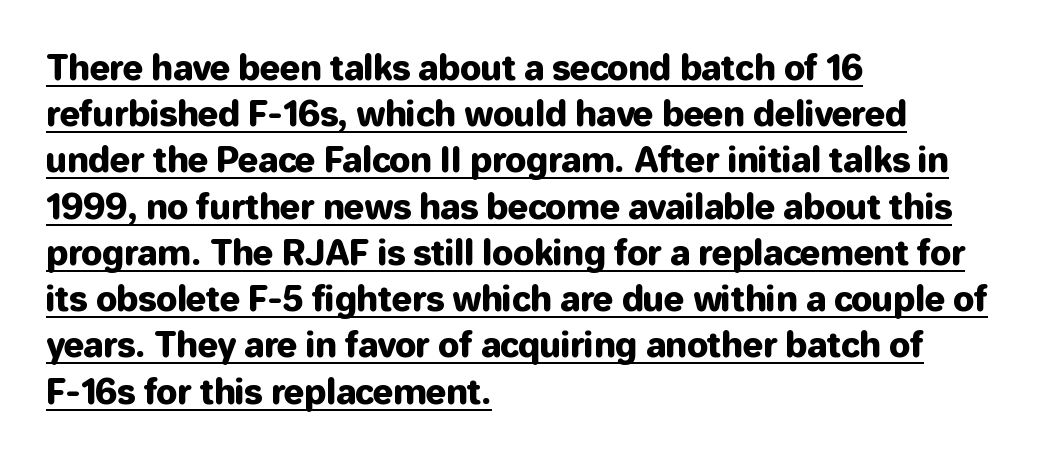
The image shows 34 px sans-serif type, upright; set left-aligned, normal line spacing (1.36x), normal letter spacing, underlined; low stroke contrast and a medium x-height.
